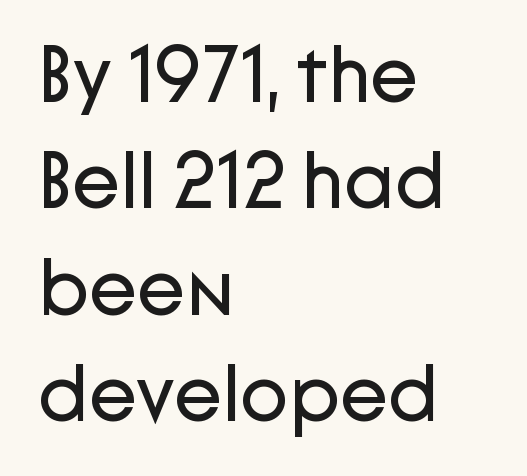
{"serif": "no", "italic": "no", "bold": "no", "weight": "regular", "width": "normal", "stroke_contrast": "low", "x_height": "medium", "monospaced": "no", "underline": "no", "align": "left", "line_spacing": "normal", "line_spacing_ratio": 1.33, "letter_spacing": "normal", "letter_spacing_em": 0.0, "glyph_px": 80}
